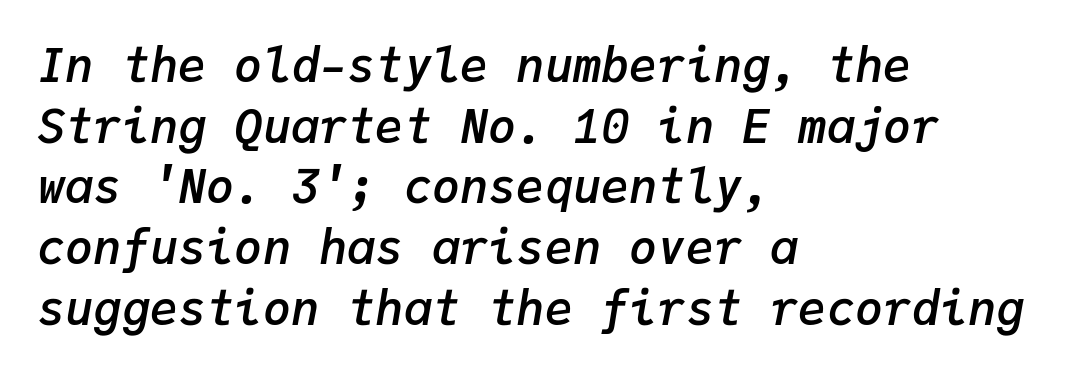
Q: Is the text bold? A: Semi-bold.
Q: Is the text italic (slanted)? A: Yes, it leans right by about 9 degrees.
Q: Is the text underlined? A: No.
Q: How is the paragraph aligned? A: Left-aligned.
Q: Is the spacing between letters normal or unusually wide? A: Normal.
Q: Is the spacing between lines tight, normal or loose? A: Normal.
Q: Width (condensed, normal, or wide)? A: Normal.
Q: Stroke contrast? A: Low.
Q: x-height? A: Medium.
Q: Monospaced? A: Yes.
